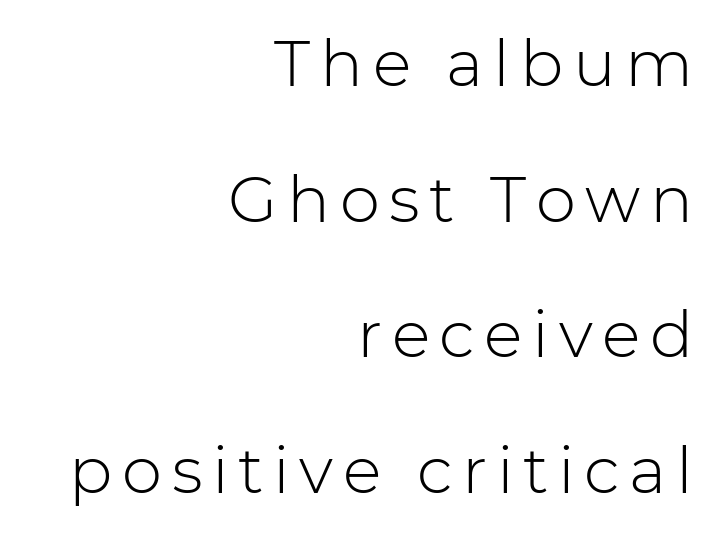
Notice how the passage keeps a crisp vertical edge on the right only. Letterform terminals end flat and unadorned throughout the passage. Quick note: not italic, upright. Character widths vary here, with narrow letters taking less room than wide ones. Horizontal bands of white between lines are thick stripes. The area under the type is left untouched.
